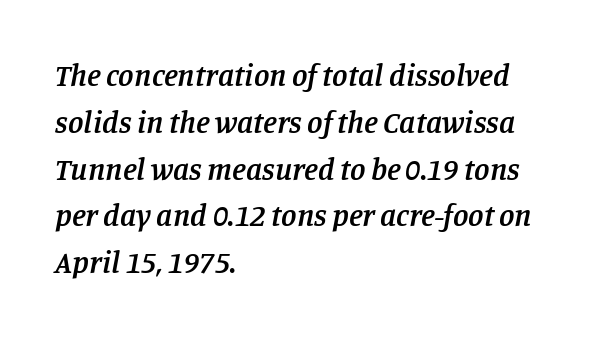
Q: Is the text bold? A: Semi-bold.
Q: Is the text italic (slanted)? A: Yes, it leans right by about 11 degrees.
Q: Is the typeface a serif or a sans-serif typeface? A: Serif.
Q: Is the text underlined? A: No.
Q: How is the paragraph aligned? A: Left-aligned.
Q: Is the spacing between letters normal or unusually wide? A: Normal.
Q: Is the spacing between lines tight, normal or loose? A: Normal.
Q: Width (condensed, normal, or wide)? A: Normal.
Q: Stroke contrast? A: Low.
Q: x-height? A: Large.
Q: Monospaced? A: No.
